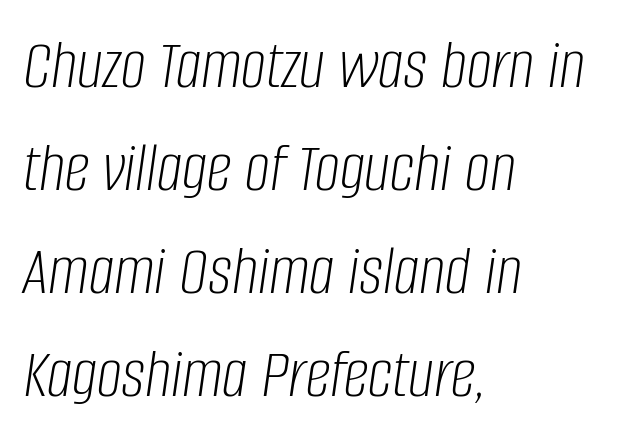
{"italic": "yes", "lean": "right", "slant_degrees": 8, "bold": "no", "weight": "light", "width": "condensed", "stroke_contrast": "low", "x_height": "large", "monospaced": "no", "underline": "no", "align": "left", "line_spacing": "normal", "line_spacing_ratio": 1.45, "letter_spacing": "normal", "letter_spacing_em": 0.0, "glyph_px": 71}
